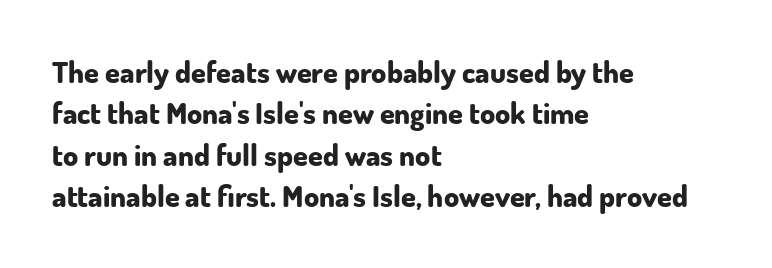
The image shows 30 px bold sans-serif type, upright; set left-aligned, normal line spacing (1.38x), normal letter spacing, not underlined; low stroke contrast and a small x-height.
